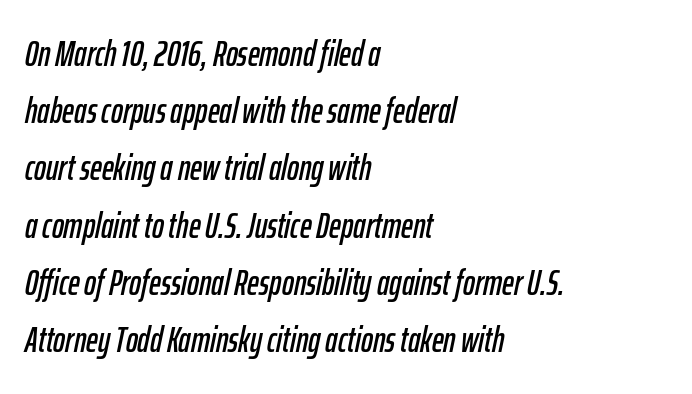
The image shows 36 px condensed type, italic (leaning right); set left-aligned, normal line spacing (1.59x), normal letter spacing, not underlined; low stroke contrast and a medium x-height.
